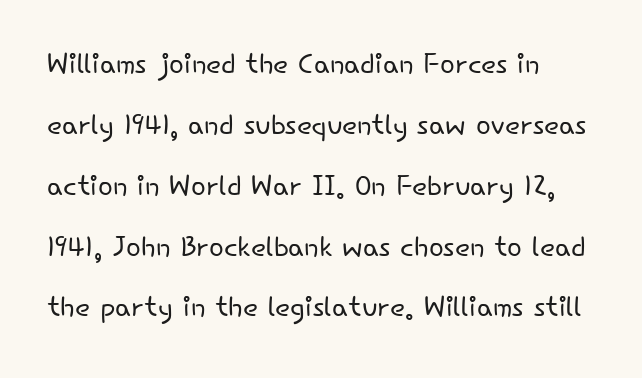
The image shows 39 px light sans-serif type, upright; set left-aligned, normal line spacing (1.56x), normal letter spacing, not underlined; low stroke contrast and a small x-height.
